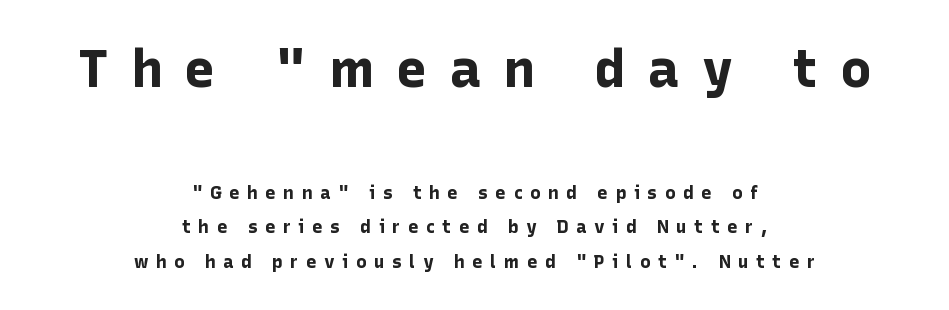
{"serif": "no", "italic": "no", "bold": "yes", "weight": "bold", "width": "normal", "stroke_contrast": "low", "x_height": "medium", "monospaced": "no", "underline": "no", "align": "center", "line_spacing": "loose", "line_spacing_ratio": 1.93, "letter_spacing": "wide", "letter_spacing_em": 0.41, "larger_block": "first", "size_ratio": 2.94, "glyph_px": 53}
